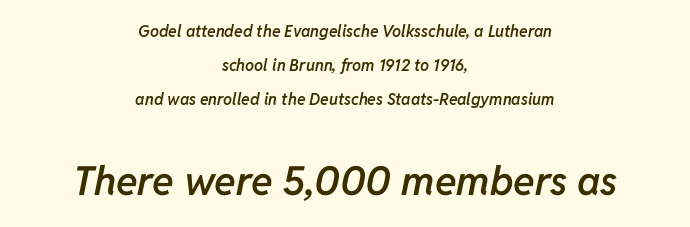
{"italic": "yes", "lean": "right", "slant_degrees": 11, "bold": "semi", "weight": "semibold", "width": "normal", "stroke_contrast": "low", "x_height": "medium", "monospaced": "no", "underline": "no", "align": "center", "line_spacing": "loose", "line_spacing_ratio": 2.12, "letter_spacing": "normal", "letter_spacing_em": 0.0, "larger_block": "second", "size_ratio": 2.5, "glyph_px": 40}
